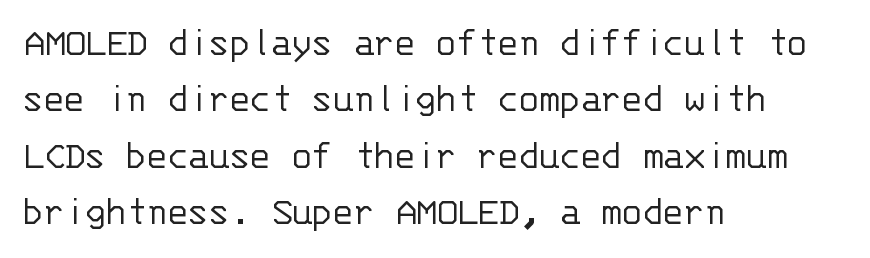
{"serif": "no", "italic": "no", "bold": "no", "weight": "light", "width": "normal", "stroke_contrast": "low", "x_height": "large", "monospaced": "yes", "underline": "no", "align": "left", "line_spacing": "normal", "line_spacing_ratio": 1.34, "letter_spacing": "normal", "letter_spacing_em": 0.0, "glyph_px": 42}
